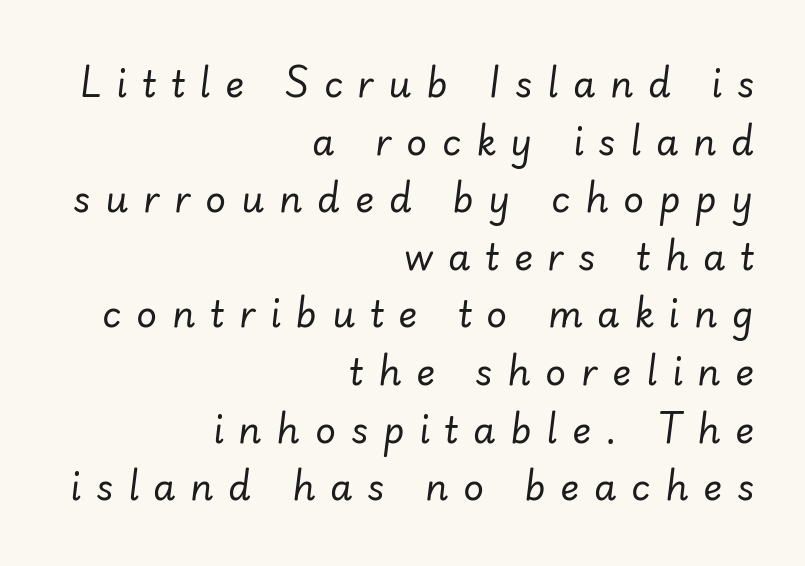
Q: Is the text bold? A: No.
Q: Is the text italic (slanted)? A: Yes, it leans right by about 7 degrees.
Q: Is the text underlined? A: No.
Q: How is the paragraph aligned? A: Right-aligned.
Q: Is the spacing between letters normal or unusually wide? A: Unusually wide.
Q: Is the spacing between lines tight, normal or loose? A: Normal.
Q: Width (condensed, normal, or wide)? A: Normal.
Q: Stroke contrast? A: Low.
Q: x-height? A: Small.
Q: Monospaced? A: No.
